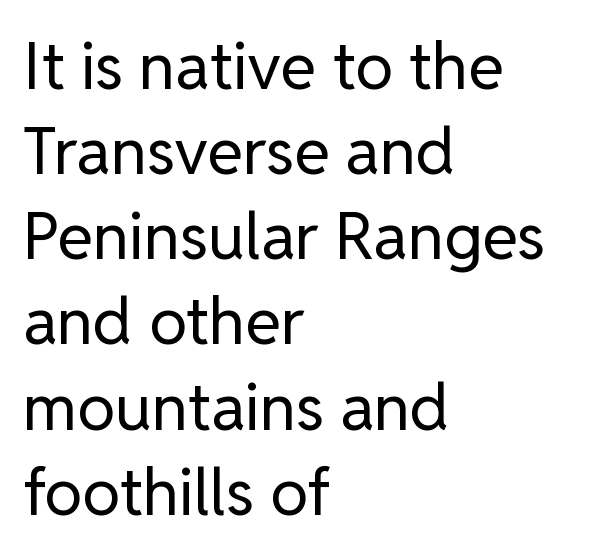
Q: Is the text bold? A: No.
Q: Is the text italic (slanted)? A: No, it is upright.
Q: Is the typeface a serif or a sans-serif typeface? A: Sans-serif.
Q: Is the text underlined? A: No.
Q: How is the paragraph aligned? A: Left-aligned.
Q: Is the spacing between letters normal or unusually wide? A: Normal.
Q: Is the spacing between lines tight, normal or loose? A: Normal.
Q: Width (condensed, normal, or wide)? A: Normal.
Q: Stroke contrast? A: Low.
Q: x-height? A: Medium.
Q: Monospaced? A: No.
